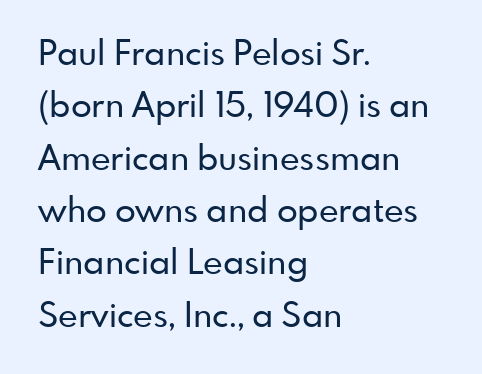
The strip under each line holds only bare page. Ascenders rise straight up at ninety degrees. Between one letter and the next there's only the usual sliver of space. The rendering shows plain stroke endings on the letterforms — a sans-serif design.
